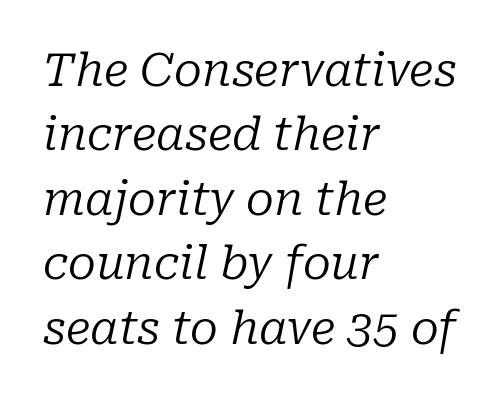
Q: Is the text bold? A: No.
Q: Is the text italic (slanted)? A: Yes, it leans right by about 10 degrees.
Q: Is the typeface a serif or a sans-serif typeface? A: Serif.
Q: Is the text underlined? A: No.
Q: How is the paragraph aligned? A: Left-aligned.
Q: Is the spacing between letters normal or unusually wide? A: Normal.
Q: Is the spacing between lines tight, normal or loose? A: Normal.
Q: Width (condensed, normal, or wide)? A: Normal.
Q: Stroke contrast? A: Low.
Q: x-height? A: Medium.
Q: Monospaced? A: No.
